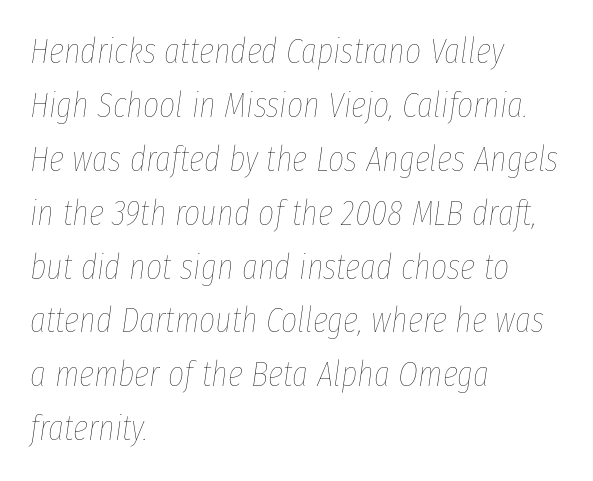
Q: Is the text bold? A: No.
Q: Is the text italic (slanted)? A: Yes, it leans right by about 8 degrees.
Q: Is the text underlined? A: No.
Q: How is the paragraph aligned? A: Left-aligned.
Q: Is the spacing between letters normal or unusually wide? A: Normal.
Q: Is the spacing between lines tight, normal or loose? A: Normal.
Q: Width (condensed, normal, or wide)? A: Condensed.
Q: Stroke contrast? A: Low.
Q: x-height? A: Medium.
Q: Monospaced? A: No.
